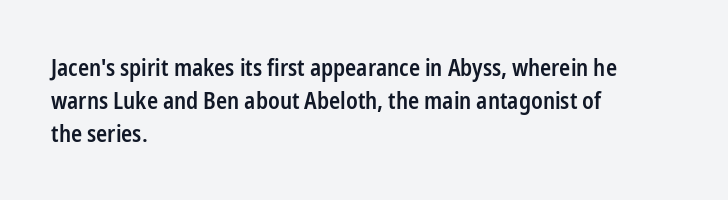
{"italic": "no", "bold": "semi", "underline": "no", "align": "left", "line_spacing": "normal", "line_spacing_ratio": 1.43, "letter_spacing": "normal", "letter_spacing_em": 0.0, "glyph_px": 23}
